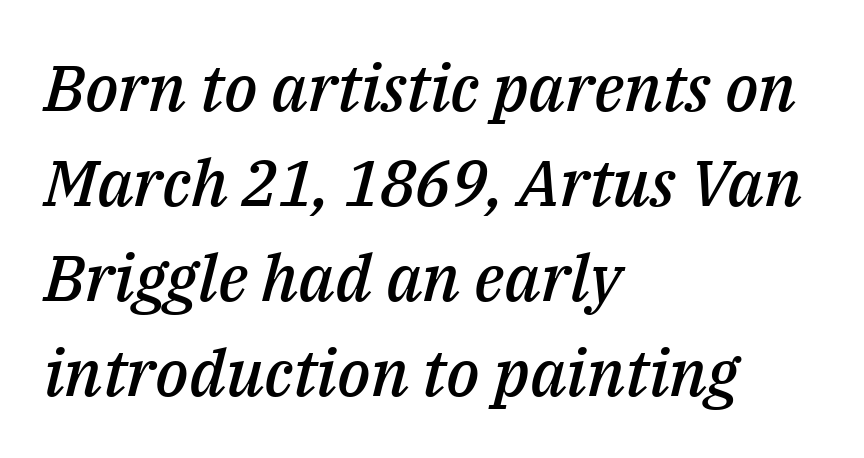
The image shows 65 px semibold type, italic (leaning right); set left-aligned, normal line spacing (1.46x), normal letter spacing, not underlined; medium stroke contrast and a medium x-height.
